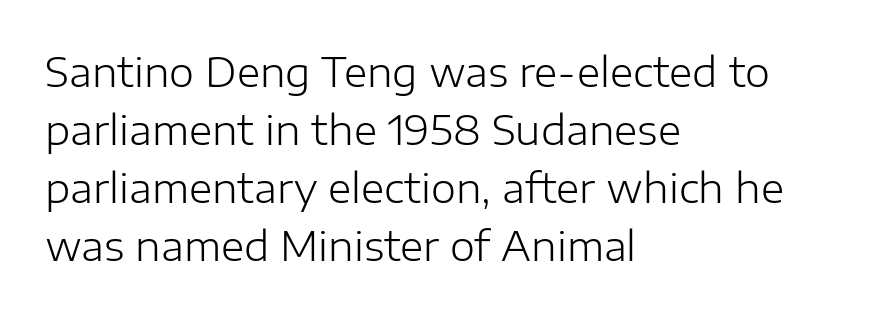
Q: Is the text bold? A: No.
Q: Is the text italic (slanted)? A: No, it is upright.
Q: Is the typeface a serif or a sans-serif typeface? A: Sans-serif.
Q: Is the text underlined? A: No.
Q: How is the paragraph aligned? A: Left-aligned.
Q: Is the spacing between letters normal or unusually wide? A: Normal.
Q: Is the spacing between lines tight, normal or loose? A: Normal.
Q: Width (condensed, normal, or wide)? A: Normal.
Q: Stroke contrast? A: Low.
Q: x-height? A: Medium.
Q: Monospaced? A: No.
